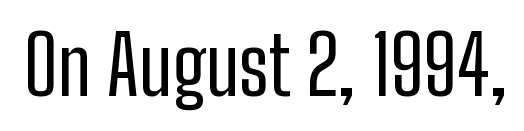
{"serif": "no", "italic": "no", "bold": "no", "weight": "regular", "width": "condensed", "stroke_contrast": "low", "x_height": "medium", "monospaced": "no", "underline": "no", "letter_spacing": "normal", "letter_spacing_em": 0.0, "glyph_px": 80}
